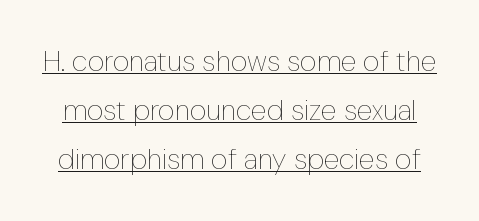
The image shows 29 px thin, condensed type, upright; set normal line spacing (1.69x), normal letter spacing, underlined; low stroke contrast and a medium x-height.
